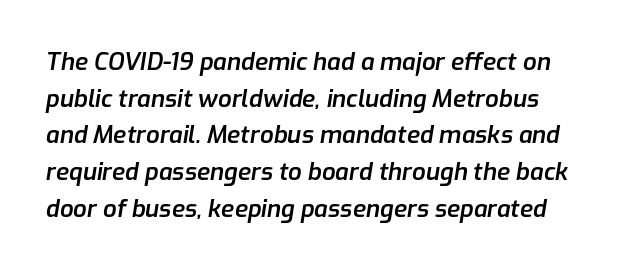
{"italic": "yes", "lean": "right", "slant_degrees": 9, "bold": "semi", "underline": "no", "line_spacing": "normal", "line_spacing_ratio": 1.53, "letter_spacing": "normal", "letter_spacing_em": 0.0, "glyph_px": 24}
